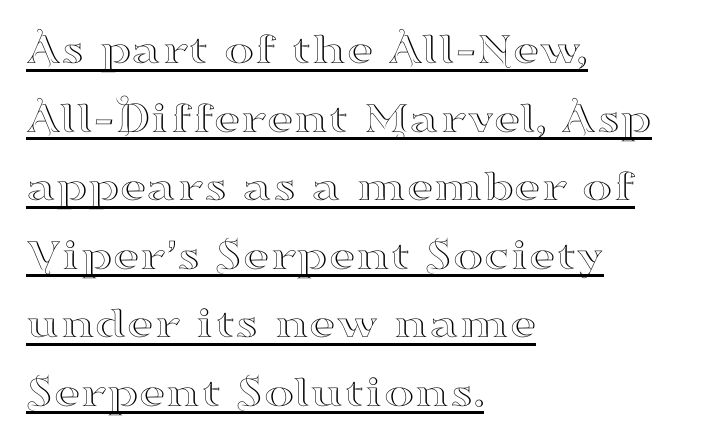
Q: Is the text italic (slanted)? A: No, it is upright.
Q: Is the typeface a serif or a sans-serif typeface? A: Serif.
Q: Is the text underlined? A: Yes.
Q: How is the paragraph aligned? A: Left-aligned.
Q: Is the spacing between letters normal or unusually wide? A: Normal.
Q: Is the spacing between lines tight, normal or loose? A: Normal.
Q: Width (condensed, normal, or wide)? A: Wide.
Q: Stroke contrast? A: High.
Q: x-height? A: Small.
Q: Monospaced? A: No.
